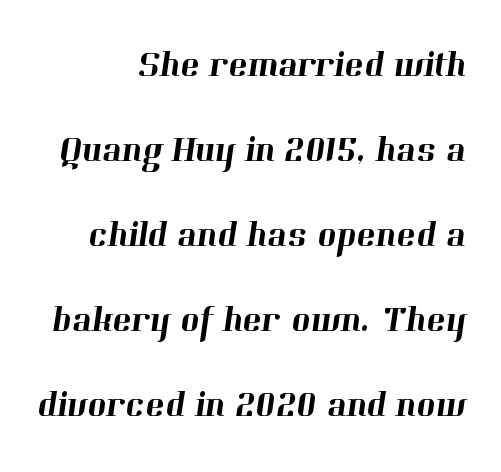
Q: Is the typeface a serif or a sans-serif typeface? A: Serif.
Q: Is the text underlined? A: No.
Q: How is the paragraph aligned? A: Right-aligned.
Q: Is the spacing between letters normal or unusually wide? A: Normal.
Q: Is the spacing between lines tight, normal or loose? A: Loose.
Q: Width (condensed, normal, or wide)? A: Normal.
Q: Stroke contrast? A: High.
Q: x-height? A: Medium.
Q: Monospaced? A: No.
